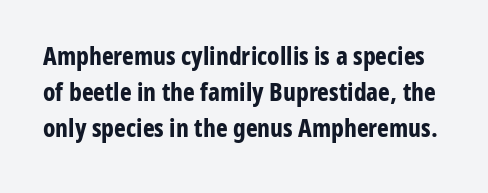
Q: Is the text bold? A: Yes.
Q: Is the text italic (slanted)? A: No, it is upright.
Q: Is the text underlined? A: No.
Q: Is the spacing between letters normal or unusually wide? A: Normal.
Q: Is the spacing between lines tight, normal or loose? A: Normal.
